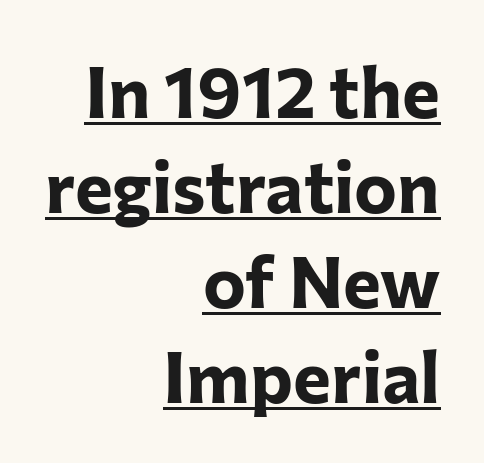
The image shows 72 px bold sans-serif type, upright; set right-aligned, normal line spacing (1.32x), normal letter spacing, underlined; low stroke contrast and a medium x-height.
